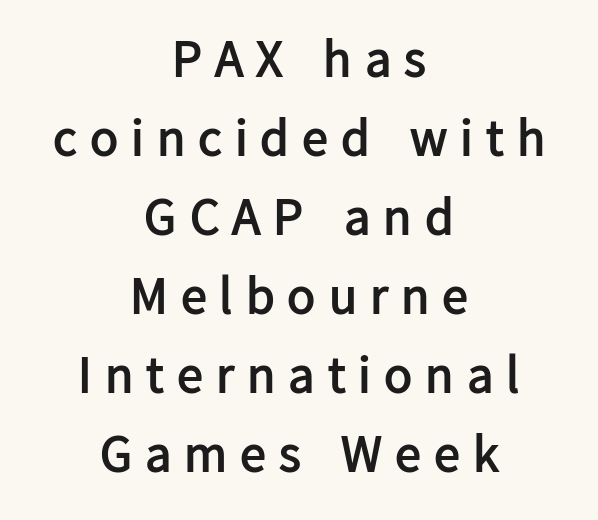
Visually the block forms a symmetrical silhouette, jagged on both flanks. A roman cut, with each character standing at attention. Is the type bold? Yes — the strokes are clearly thick and heavy. The glyphs in this specimen are sans serif. Observe the wide spacing: letters keep a clear distance from each other.
